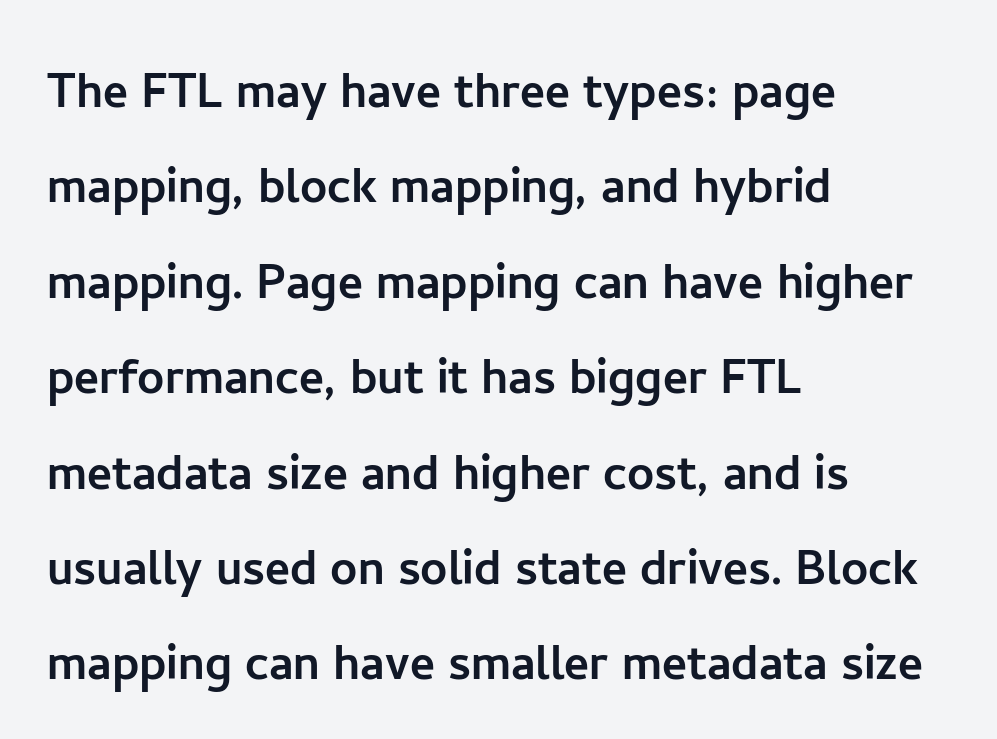
Q: Is the text italic (slanted)? A: No, it is upright.
Q: Is the typeface a serif or a sans-serif typeface? A: Sans-serif.
Q: Is the text underlined? A: No.
Q: How is the paragraph aligned? A: Left-aligned.
Q: Is the spacing between letters normal or unusually wide? A: Normal.
Q: Is the spacing between lines tight, normal or loose? A: Normal.
Q: Width (condensed, normal, or wide)? A: Normal.
Q: Stroke contrast? A: Low.
Q: x-height? A: Medium.
Q: Monospaced? A: No.
